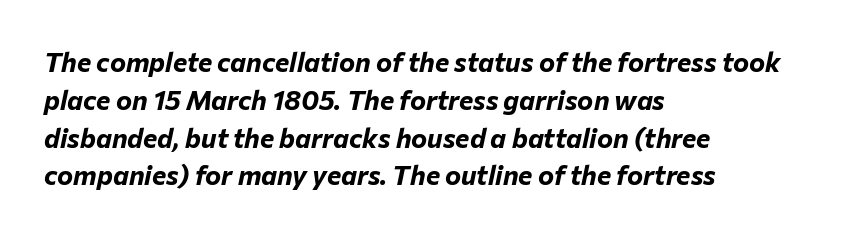
The image shows 27 px bold type, italic (leaning right); set left-aligned, normal line spacing (1.4x), normal letter spacing, not underlined.
